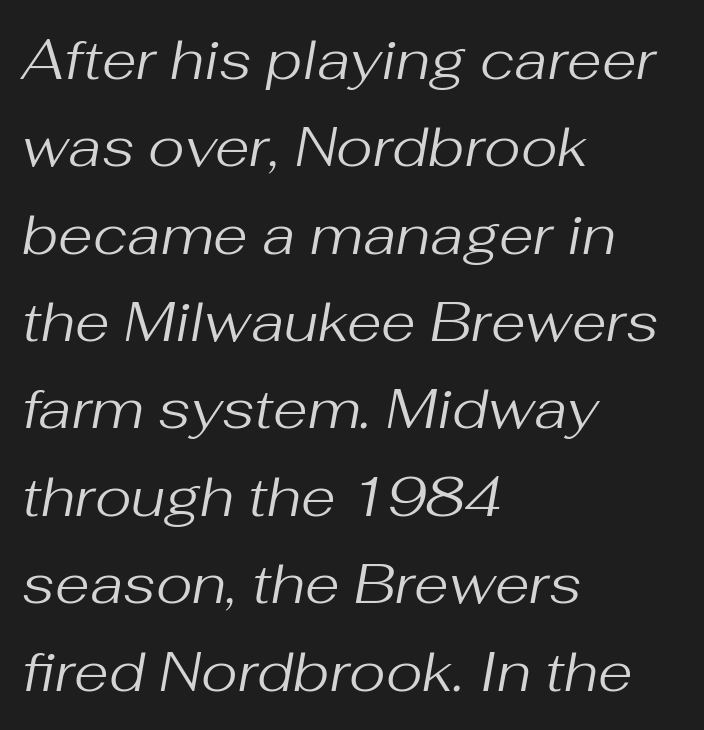
The space directly below the letters is spotless. Designer's note — italics engaged. Standard letterfit; no display-style spreading of the glyphs. Normally led — the rows are evenly, conventionally spaced. No heavy texture on the line: the type isn't bold. Think of a printed novel: that variable character pitch is what you see here.
